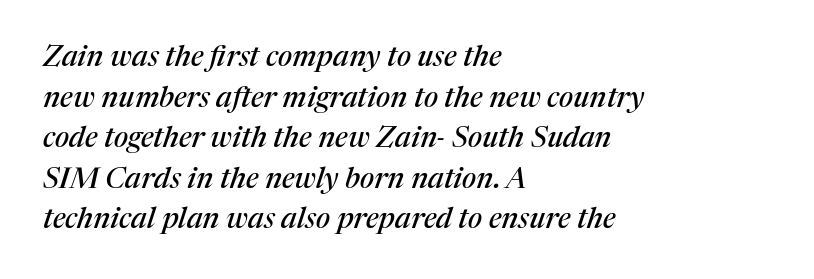
{"serif": "yes", "italic": "yes", "lean": "right", "slant_degrees": 17, "width": "normal", "stroke_contrast": "medium", "x_height": "medium", "monospaced": "no", "underline": "no", "align": "left", "line_spacing": "normal", "line_spacing_ratio": 1.4, "letter_spacing": "normal", "letter_spacing_em": 0.0, "glyph_px": 29}
